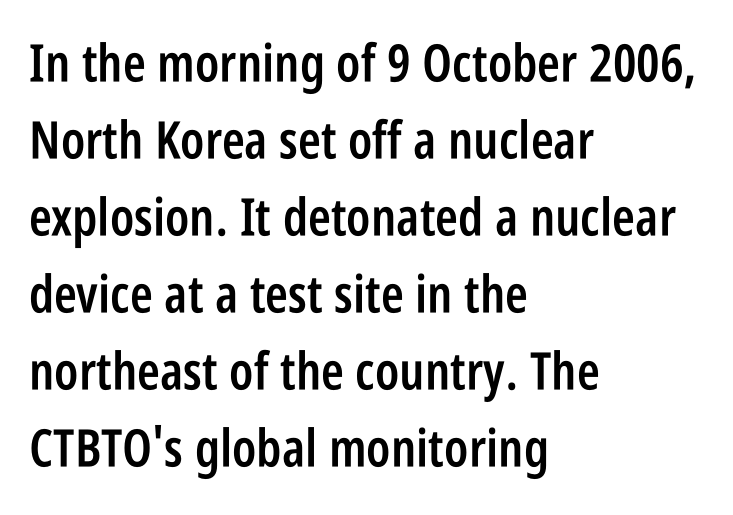
The image shows 52 px semibold, condensed sans-serif type, upright; set left-aligned, normal line spacing (1.48x), normal letter spacing, not underlined; low stroke contrast and a large x-height.
